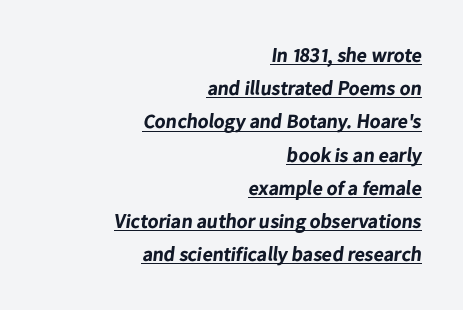
Like a heading marked for emphasis, these lines bear an underscore. These lines keep a tight, regular rhythm from letter to letter. The characters look thick and weighty, a clear bold. A typesetter would call this leading conventional body-copy spacing.
